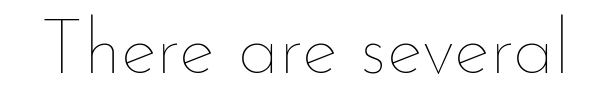
Q: Is the text bold? A: No.
Q: Is the text italic (slanted)? A: No, it is upright.
Q: Is the text underlined? A: No.
Q: Is the spacing between letters normal or unusually wide? A: Normal.
Q: Width (condensed, normal, or wide)? A: Normal.
Q: Stroke contrast? A: Low.
Q: x-height? A: Small.
Q: Monospaced? A: No.
